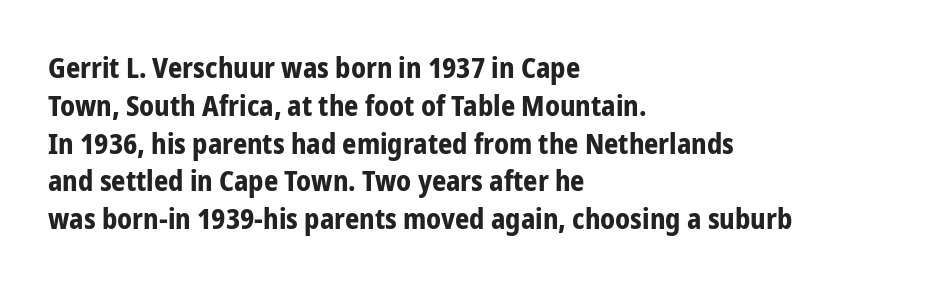
The image shows 28 px bold, condensed sans-serif type, upright; set left-aligned, normal line spacing (1.35x), normal letter spacing, not underlined; low stroke contrast and a medium x-height.
